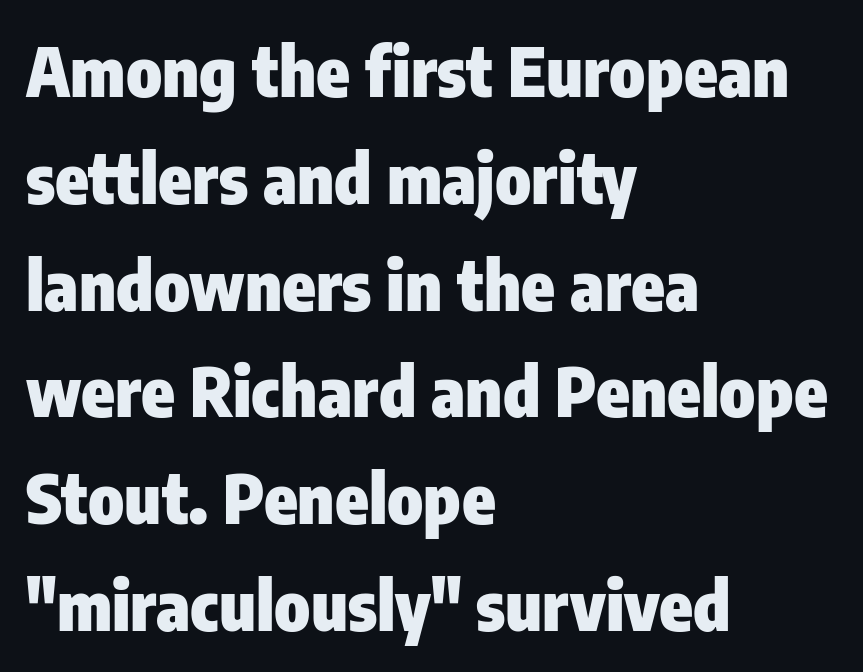
The axis of the letterforms is exactly vertical. Default kerning and tracking; the words read as compact shapes. Descender tails drop into unmarked territory. In terms of letterform style, serifs are entirely absent. Weight check: bold — yes, fully.
